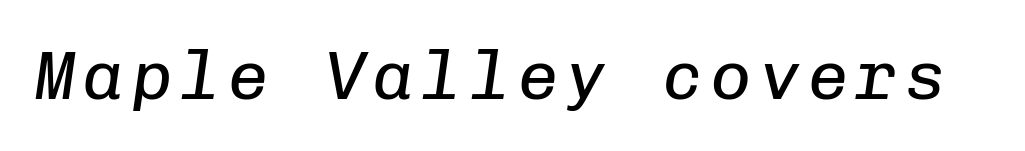
If you drew a line through each stem, it would be angled. Every character here occupies the same horizontal width, giving the sample a typewriter-like rhythm. Compared with a typical body face, this is equally light or lighter still. Check the space under the baseline: it is left empty.
